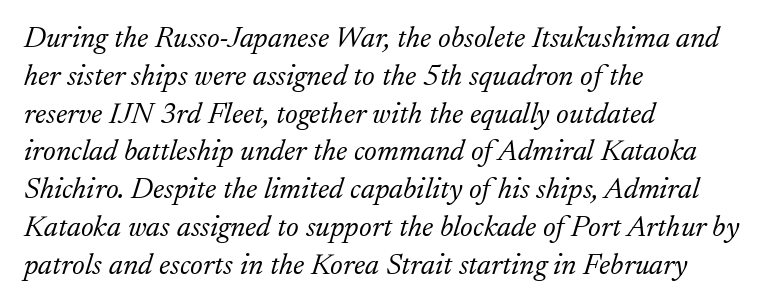
Q: Is the text bold? A: No.
Q: Is the text italic (slanted)? A: Yes, it leans right by about 17 degrees.
Q: Is the typeface a serif or a sans-serif typeface? A: Serif.
Q: Is the text underlined? A: No.
Q: How is the paragraph aligned? A: Left-aligned.
Q: Is the spacing between letters normal or unusually wide? A: Normal.
Q: Is the spacing between lines tight, normal or loose? A: Normal.
Q: Width (condensed, normal, or wide)? A: Normal.
Q: Stroke contrast? A: Low.
Q: x-height? A: Small.
Q: Monospaced? A: No.
